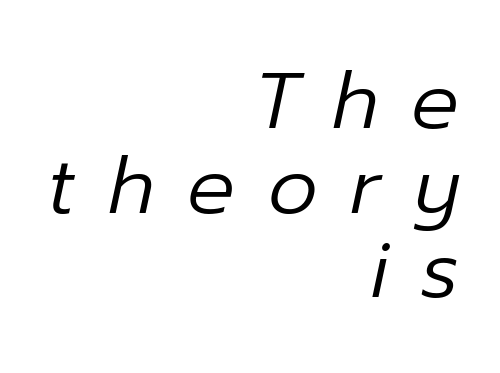
The horizontal fit of the characters is loose and conspicuously gappy. If you measured baseline to baseline, you'd find a short distance. These glyphs show unthickened strokes, regular width or finer. All the whitespace from short lines collects on the left. A typesetter would call this proportional, since set widths differ per character.
